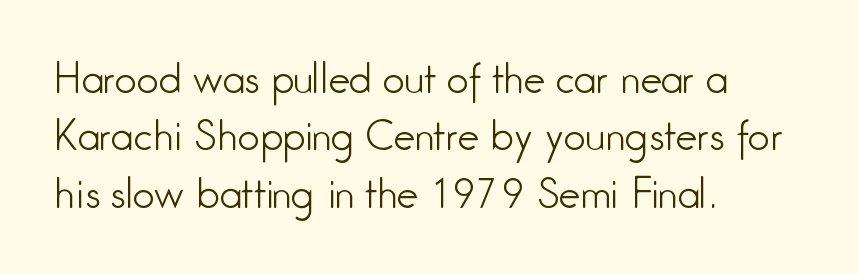
These lines keep a tight, regular rhythm from letter to letter. Is the type heavy? It reads as light-to-regular instead. The face used here is proportionally spaced, like ordinary book or web type. A sans-serif font was chosen for this passage.
